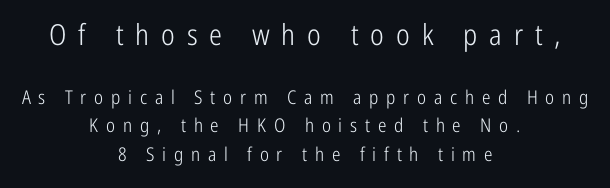
{"serif": "no", "italic": "no", "bold": "no", "weight": "light", "width": "condensed", "stroke_contrast": "low", "x_height": "medium", "monospaced": "no", "underline": "no", "align": "center", "line_spacing": "normal", "line_spacing_ratio": 1.5, "letter_spacing": "wide", "letter_spacing_em": 0.41, "larger_block": "first", "size_ratio": 1.53, "glyph_px": 29}
